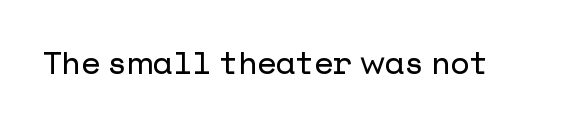
Q: Is the text italic (slanted)? A: No, it is upright.
Q: Is the typeface a serif or a sans-serif typeface? A: Sans-serif.
Q: Is the text underlined? A: No.
Q: Is the spacing between letters normal or unusually wide? A: Normal.
Q: Width (condensed, normal, or wide)? A: Normal.
Q: Stroke contrast? A: Low.
Q: x-height? A: Medium.
